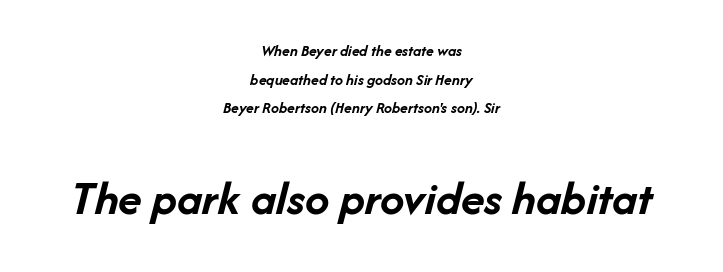
Q: Is the text bold? A: Yes.
Q: Is the text italic (slanted)? A: Yes, it leans right by about 14 degrees.
Q: Is the text underlined? A: No.
Q: How is the paragraph aligned? A: Centered.
Q: Is the spacing between letters normal or unusually wide? A: Normal.
Q: Which block of text is set in a larger size, the first (top) or the second (bottom)? A: The second (bottom) one.
Q: Width (condensed, normal, or wide)? A: Normal.
Q: Stroke contrast? A: Low.
Q: x-height? A: Medium.
Q: Monospaced? A: No.
